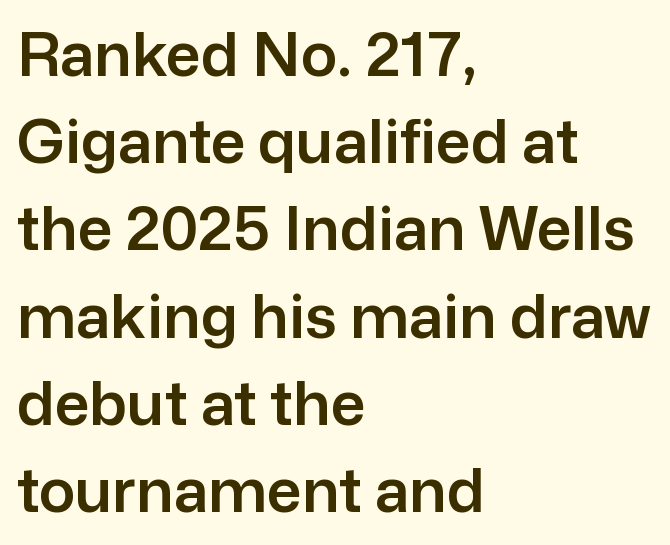
Beneath every word, the page is bare. Each letter's strokes conclude bluntly, with no projecting serifs. The lettering holds an erect, upright posture throughout. Nothing unusual about the tracking: characters are spaced as the font intends. Visually the block forms a straight wall on the left and a jagged coastline on the right. The rendering uses natural spacing where letterforms have individual widths.
